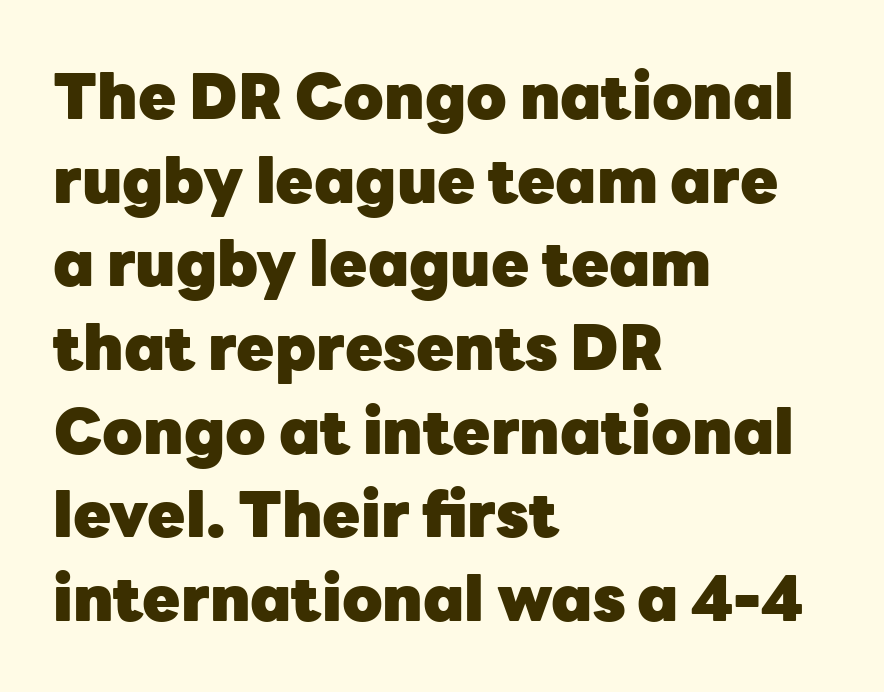
Q: Is the text bold? A: Yes.
Q: Is the text italic (slanted)? A: No, it is upright.
Q: Is the typeface a serif or a sans-serif typeface? A: Sans-serif.
Q: Is the text underlined? A: No.
Q: How is the paragraph aligned? A: Left-aligned.
Q: Is the spacing between letters normal or unusually wide? A: Normal.
Q: Is the spacing between lines tight, normal or loose? A: Normal.
Q: Width (condensed, normal, or wide)? A: Normal.
Q: Stroke contrast? A: Low.
Q: x-height? A: Medium.
Q: Monospaced? A: No.
